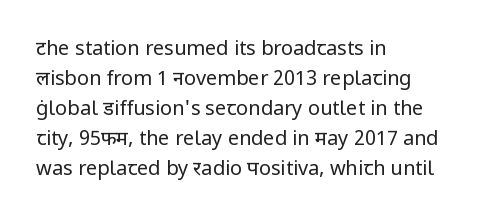
The face looks like a standard text weight, possibly lighter. A normal amount of white space separates one row of letters from the next. Line beginnings align vertically; line endings do not. The horizontal fit of the characters is conventional and even. The passage shown is not underscored anywhere.
